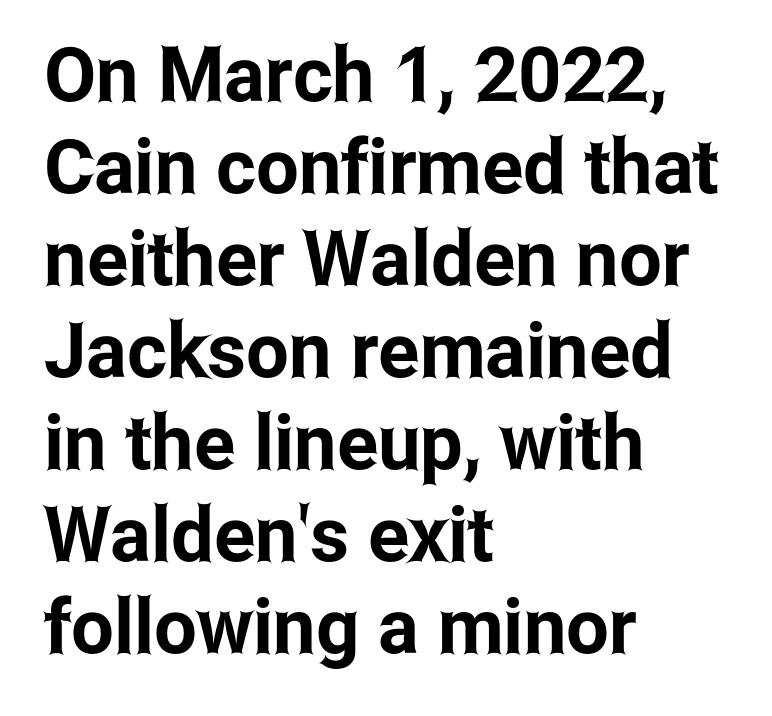
This sample uses a sans-serif face. Observe the ordinary spacing: letters are neighbours, not strangers. The gap between lines stays unmarked. Think of a printed novel: that variable character pitch is what you see here.
